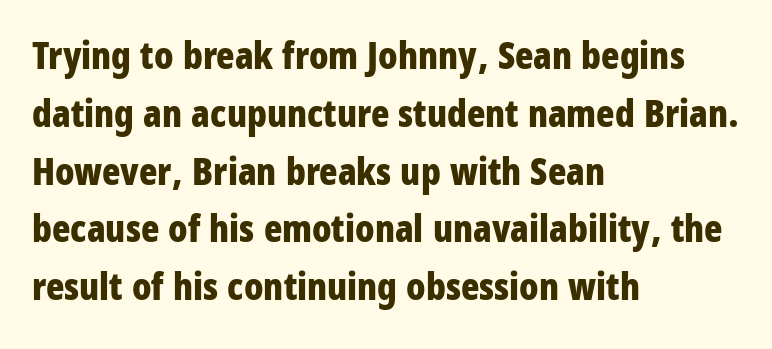
No feet cap the strokes, marking this as sans-serif type. A roman cut, with each character standing at attention. A clean baseline with only descenders dipping below it. The vertical gap from one line to the next is medium. Compared with an ordinary text face, these strokes are far heavier — a full bold.
